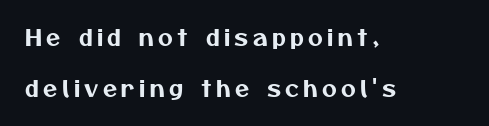
Q: Is the text underlined? A: No.
Q: How is the paragraph aligned? A: Left-aligned.
Q: Is the spacing between lines tight, normal or loose? A: Loose.
